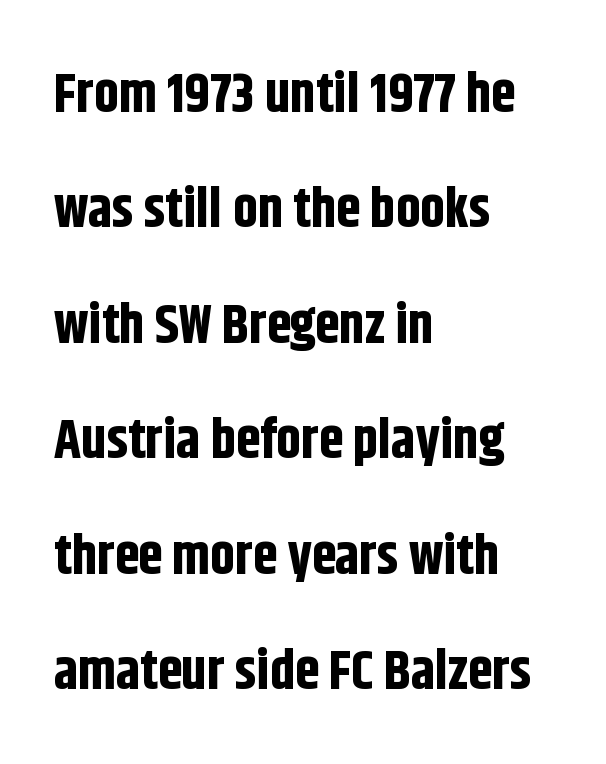
{"serif": "no", "italic": "no", "bold": "yes", "weight": "bold", "width": "condensed", "stroke_contrast": "low", "x_height": "large", "monospaced": "no", "underline": "no", "align": "left", "line_spacing": "loose", "line_spacing_ratio": 2.1, "letter_spacing": "normal", "letter_spacing_em": 0.0, "glyph_px": 55}
